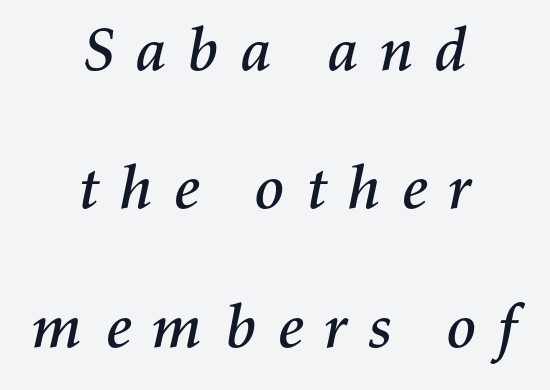
{"italic": "yes", "lean": "right", "slant_degrees": 11, "width": "normal", "stroke_contrast": "medium", "x_height": "medium", "monospaced": "no", "underline": "no", "align": "center", "line_spacing": "loose", "line_spacing_ratio": 2.23, "letter_spacing": "wide", "letter_spacing_em": 0.29, "glyph_px": 62}
